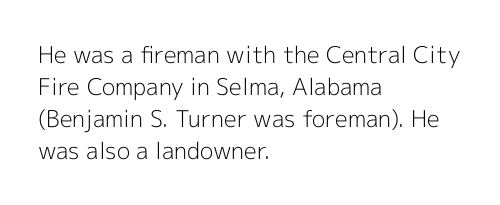
Caption: standard tracking, unaltered. Does the leading feel generous? No, just average. The lines are quadded left. Check the space under the baseline: it is left empty.
